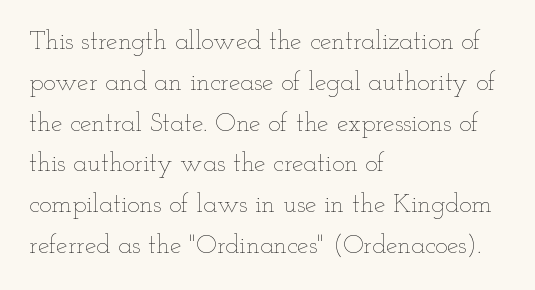
Q: Is the text bold? A: No.
Q: Is the text italic (slanted)? A: No, it is upright.
Q: Is the text underlined? A: No.
Q: How is the paragraph aligned? A: Left-aligned.
Q: Is the spacing between letters normal or unusually wide? A: Normal.
Q: Is the spacing between lines tight, normal or loose? A: Normal.
